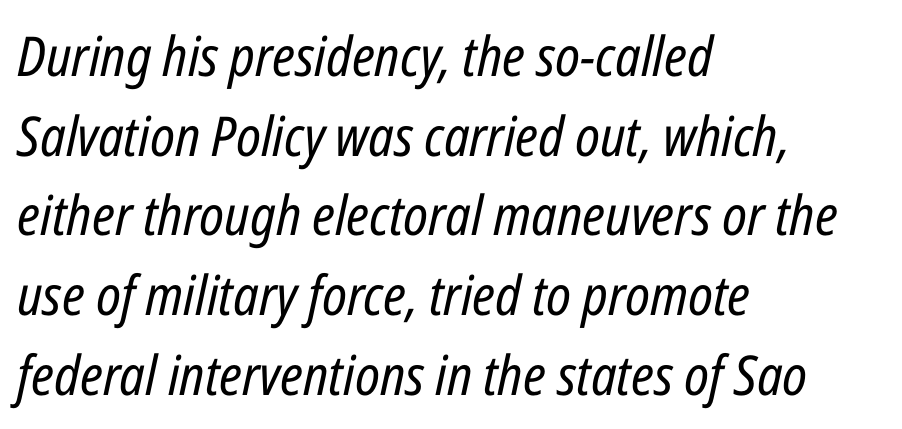
The image shows 55 px regular-weight, condensed type, italic (leaning right); set left-aligned, normal line spacing (1.45x), normal letter spacing, not underlined; low stroke contrast and a medium x-height.
